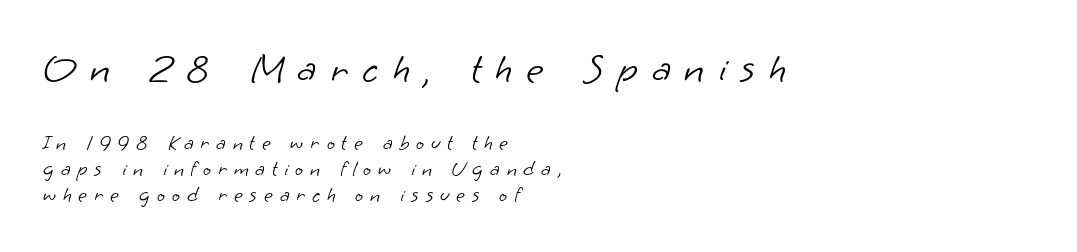
Q: Is the text bold? A: No.
Q: Is the typeface a serif or a sans-serif typeface? A: Sans-serif.
Q: Is the text underlined? A: No.
Q: How is the paragraph aligned? A: Left-aligned.
Q: Is the spacing between letters normal or unusually wide? A: Unusually wide.
Q: Is the spacing between lines tight, normal or loose? A: Normal.
Q: Which block of text is set in a larger size, the first (top) or the second (bottom)? A: The first (top) one.
Q: Width (condensed, normal, or wide)? A: Normal.
Q: Stroke contrast? A: Low.
Q: x-height? A: Small.
Q: Monospaced? A: No.
